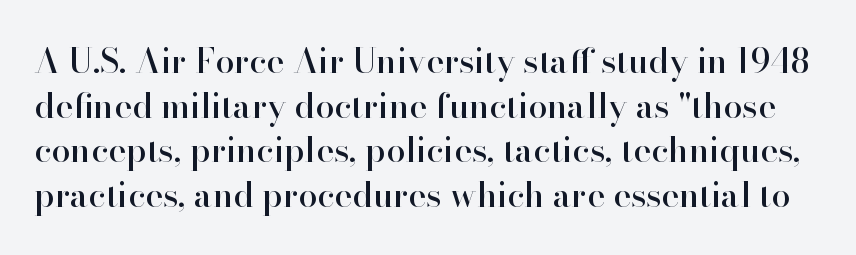
{"serif": "yes", "italic": "no", "width": "normal", "stroke_contrast": "high", "x_height": "small", "monospaced": "no", "underline": "no", "line_spacing": "normal", "line_spacing_ratio": 1.31, "letter_spacing": "normal", "letter_spacing_em": 0.0, "glyph_px": 34}
